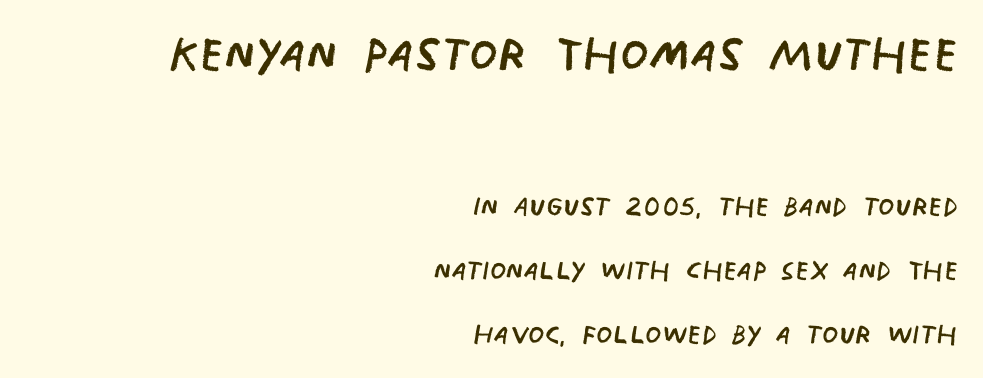
The image shows 65 px regular-weight, condensed sans-serif type; set right-aligned, line spacing 1.73x, normal letter spacing, not underlined; the first (top) block is 1.76x larger; low stroke contrast and a large x-height.
